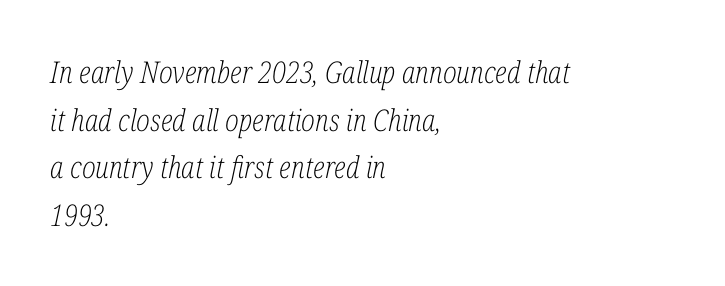
Slant detected: the letters are inclined. Is this a fixed-width face? No — the glyphs have proportional, varying widths. Teacher's note: observe the even left margin — that is flush-left alignment. Compared with typical paragraphs, the rows here are spaced about the same. Lines of text with bare space underneath.
